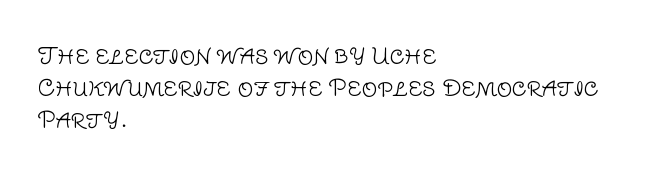
{"bold": "no", "underline": "no", "align": "left", "line_spacing": "normal", "line_spacing_ratio": 1.45, "letter_spacing": "normal", "letter_spacing_em": 0.0, "glyph_px": 22}
